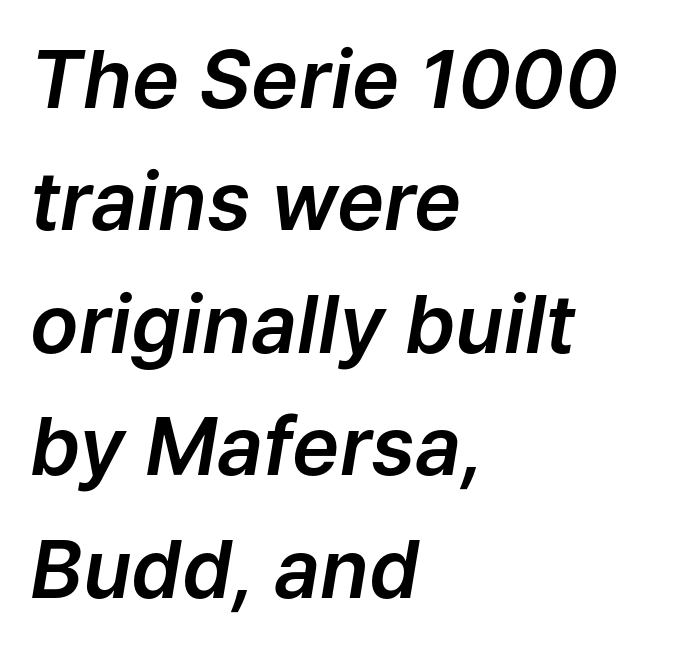
{"italic": "yes", "lean": "right", "slant_degrees": 9, "width": "normal", "stroke_contrast": "low", "x_height": "medium", "monospaced": "no", "underline": "no", "align": "left", "line_spacing": "normal", "line_spacing_ratio": 1.53, "letter_spacing": "normal", "letter_spacing_em": 0.0, "glyph_px": 80}
